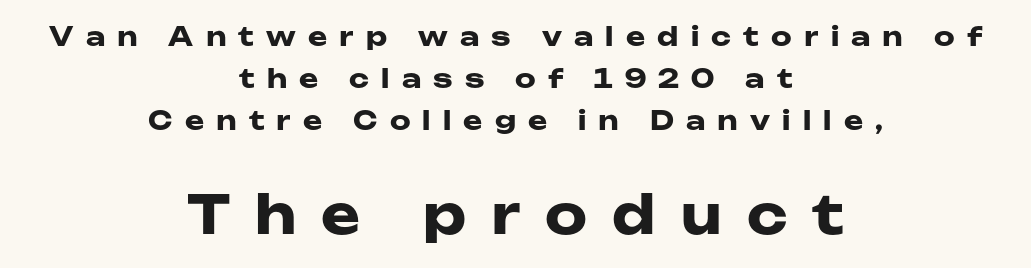
Regular leading. Looks like regular typesetting: each glyph gets only the width it needs. Posture: vertical. The words here are not underlined. The typesetter chose a symmetrical, centered arrangement here. Pretty heavy lettering here — definitely bold.
